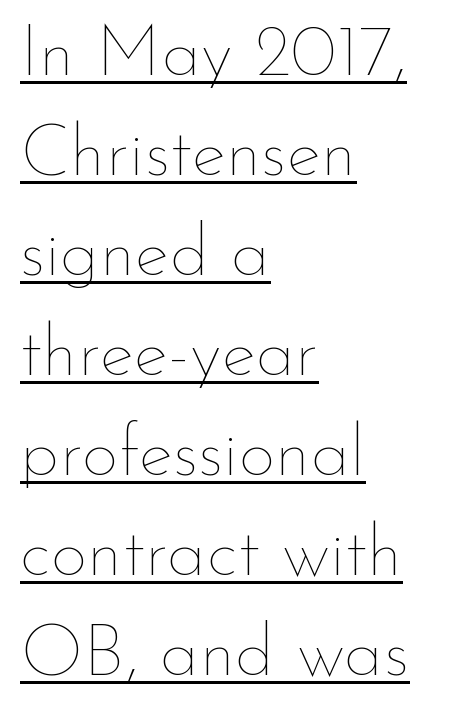
Q: Is the text bold? A: No.
Q: Is the text italic (slanted)? A: No, it is upright.
Q: Is the text underlined? A: Yes.
Q: How is the paragraph aligned? A: Left-aligned.
Q: Is the spacing between letters normal or unusually wide? A: Normal.
Q: Is the spacing between lines tight, normal or loose? A: Normal.
Q: Width (condensed, normal, or wide)? A: Normal.
Q: Stroke contrast? A: Low.
Q: x-height? A: Small.
Q: Monospaced? A: No.
